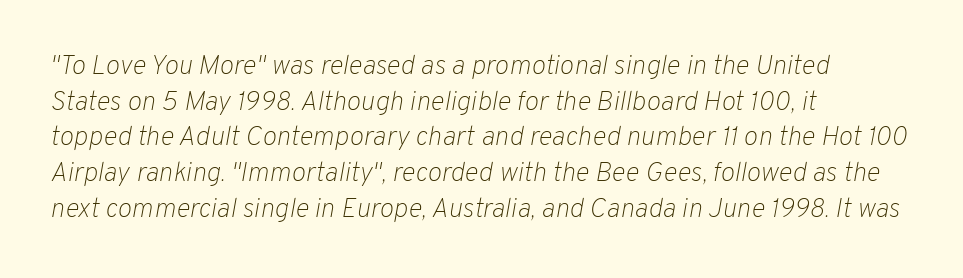
The image shows 27 px text type, italic (leaning right); set left-aligned, normal line spacing (1.32x), normal letter spacing, not underlined.
